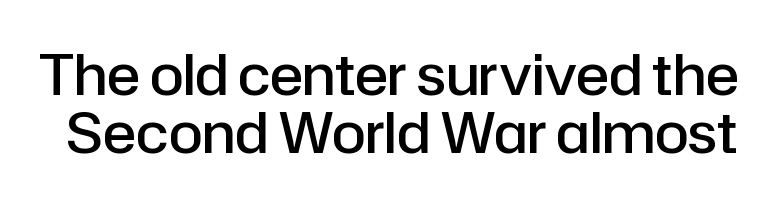
{"serif": "no", "italic": "no", "bold": "semi", "weight": "semibold", "width": "normal", "stroke_contrast": "low", "x_height": "medium", "monospaced": "no", "underline": "no", "line_spacing": "tight", "line_spacing_ratio": 1.05, "letter_spacing": "normal", "letter_spacing_em": 0.0, "glyph_px": 55}
